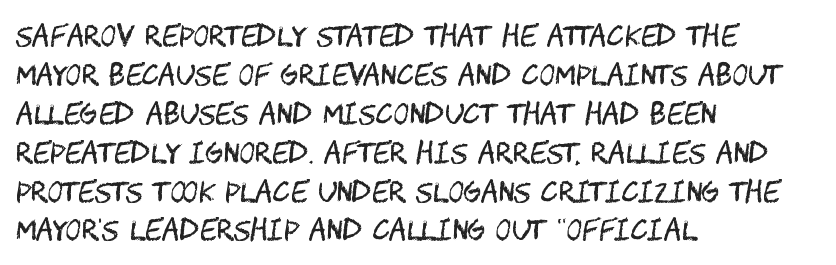
{"italic": "no", "bold": "no", "underline": "no", "align": "left", "line_spacing": "normal", "line_spacing_ratio": 1.44, "letter_spacing": "normal", "letter_spacing_em": 0.0, "glyph_px": 27}
